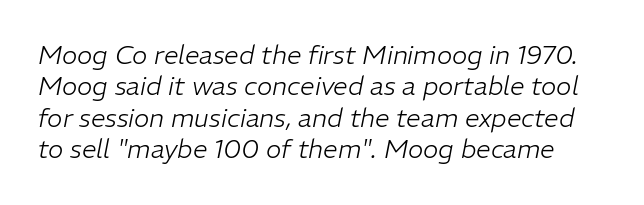
Q: Is the text bold? A: No.
Q: Is the text italic (slanted)? A: Yes, it leans right by about 11 degrees.
Q: Is the text underlined? A: No.
Q: Is the spacing between letters normal or unusually wide? A: Normal.
